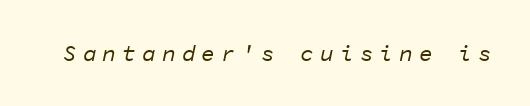
{"italic": "yes", "lean": "right", "slant_degrees": 11, "bold": "no", "underline": "no", "letter_spacing": "wide", "letter_spacing_em": 0.26, "glyph_px": 23}
